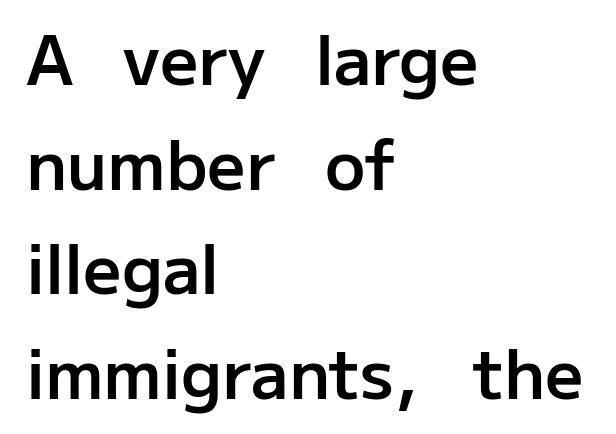
The image shows 67 px semibold sans-serif type, upright; set left-aligned, normal line spacing (1.56x), normal letter spacing, not underlined; low stroke contrast and a medium x-height.
